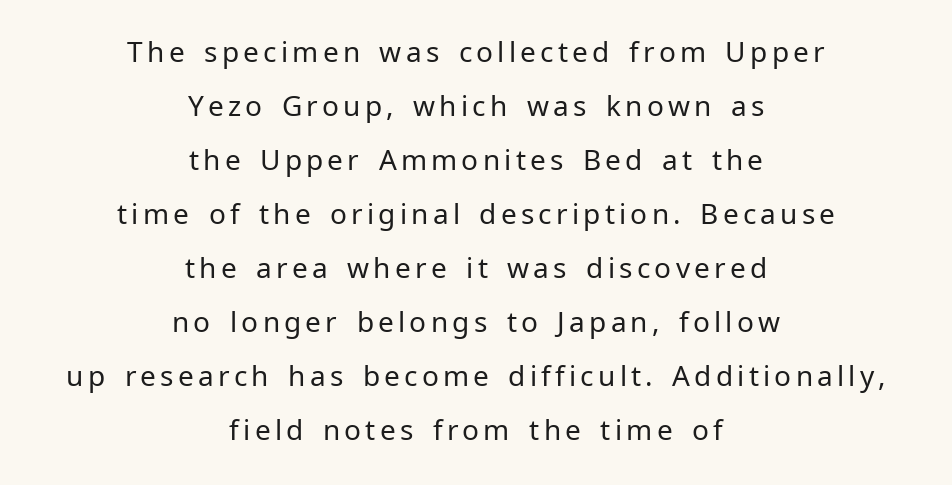
{"serif": "no", "italic": "no", "bold": "no", "weight": "regular", "width": "normal", "stroke_contrast": "low", "x_height": "medium", "monospaced": "no", "underline": "no", "align": "center", "line_spacing": "loose", "line_spacing_ratio": 1.93, "glyph_px": 28}
